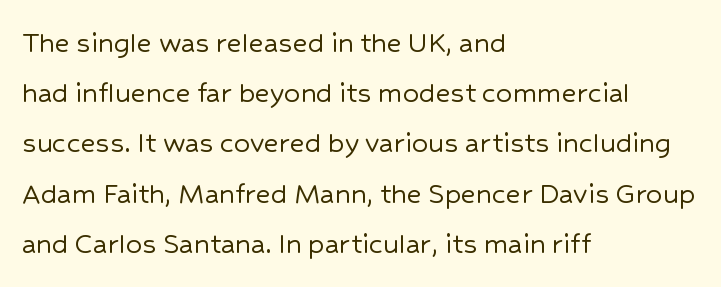
Do the characters align in a grid? No, the font is proportional. Style check: upright. You can tell from the bare stems that sans-serif type was used. This sample is left-justified, so line endings fall wherever the words run out. The gaps between neighbouring characters are ordinary and unremarkable. Interline gaps are of average width in this sample.
